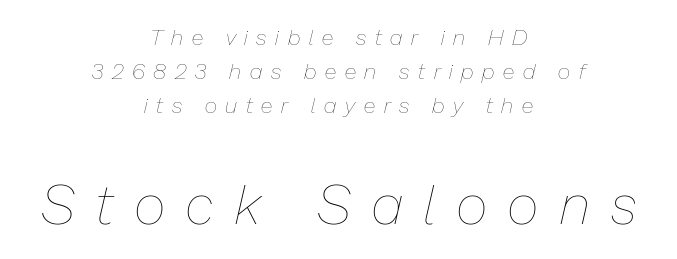
{"italic": "yes", "lean": "right", "slant_degrees": 13, "bold": "no", "weight": "thin", "width": "normal", "stroke_contrast": "low", "x_height": "medium", "monospaced": "no", "underline": "no", "align": "center", "line_spacing": "normal", "line_spacing_ratio": 1.55, "letter_spacing": "wide", "letter_spacing_em": 0.4, "larger_block": "second", "size_ratio": 2.5, "glyph_px": 55}
